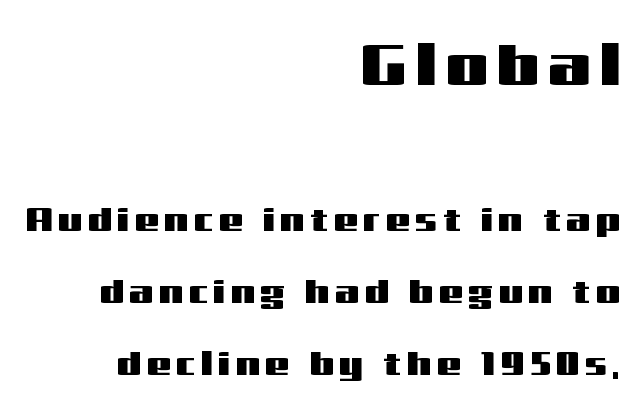
The image shows 59 px wide sans-serif type, upright; set right-aligned, loose line spacing (2.12x), not underlined; the first (top) block is 1.74x larger; medium stroke contrast and a medium x-height.
